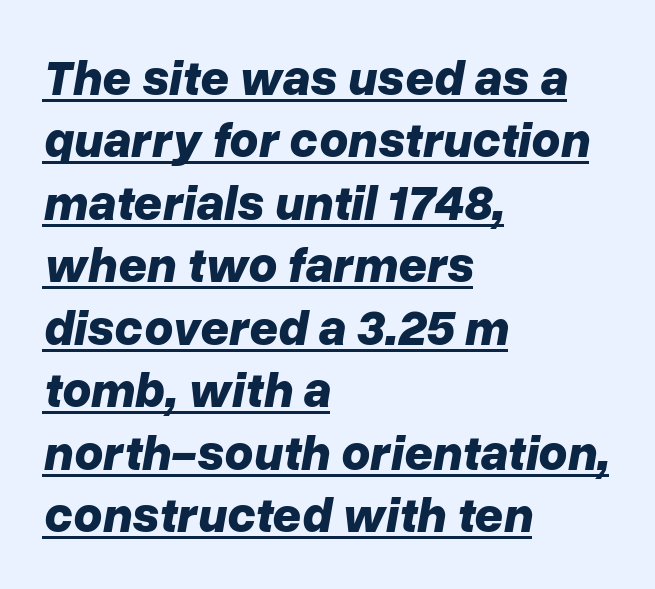
Horizontally, the lines are justified to the leading edge only. How heavy is the stroke? Heavy — this is a bold. Tracking value appears to be zero — textbook default spacing. A typesetter would call this proportional, since set widths differ per character. Reading down the column, the eye jumps a familiar distance to each next line. This sample carries an underscore along the baseline area.
